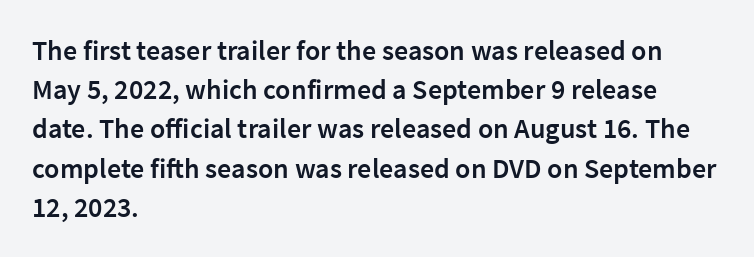
Q: Is the text bold? A: Semi-bold.
Q: Is the text italic (slanted)? A: No, it is upright.
Q: Is the typeface a serif or a sans-serif typeface? A: Sans-serif.
Q: Is the text underlined? A: No.
Q: How is the paragraph aligned? A: Left-aligned.
Q: Is the spacing between letters normal or unusually wide? A: Normal.
Q: Is the spacing between lines tight, normal or loose? A: Normal.
Q: Width (condensed, normal, or wide)? A: Normal.
Q: Stroke contrast? A: Low.
Q: x-height? A: Medium.
Q: Monospaced? A: No.
